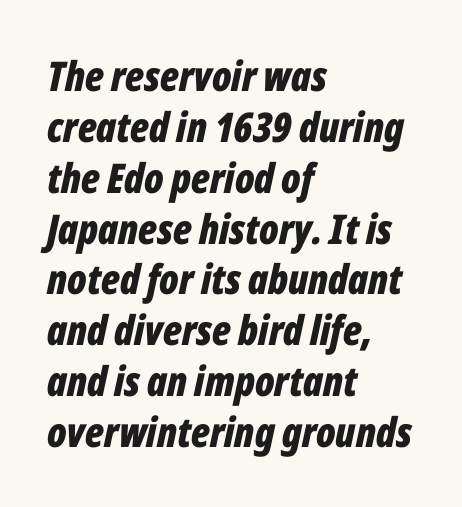
The image shows 41 px bold, condensed type, italic (leaning right); set left-aligned, line spacing 1.24x, normal letter spacing, not underlined; low stroke contrast and a medium x-height.
